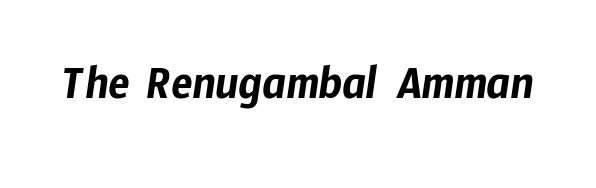
Q: Is the typeface a serif or a sans-serif typeface? A: Sans-serif.
Q: Is the text underlined? A: No.
Q: Is the spacing between letters normal or unusually wide? A: Normal.
Q: Width (condensed, normal, or wide)? A: Condensed.
Q: Stroke contrast? A: Low.
Q: x-height? A: Medium.
Q: Monospaced? A: No.
